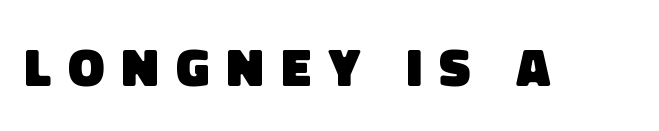
A typesetter would call this heavily tracked-out type. Descenders hang freely into open space. How heavy is the stroke? Heavy — this is a bold. The passage shown is typed in a proportional face where columns would drift. To sum up the face: it is a sans, with no serifs.
